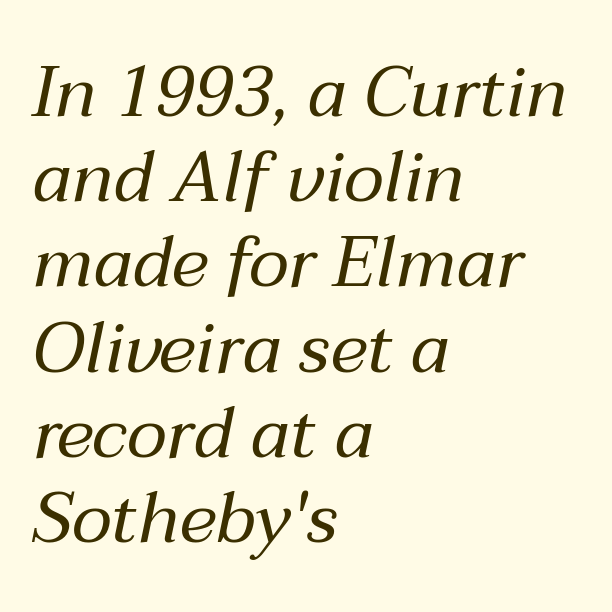
The letterforms sit at book weight or below. These lines are rendered in a variable-pitch font. An italicized treatment has been applied to the whole sample. This sample is left-justified, so line endings fall wherever the words run out. No word sits above an underline. In terms of letterspacing, this is plain default setting.
